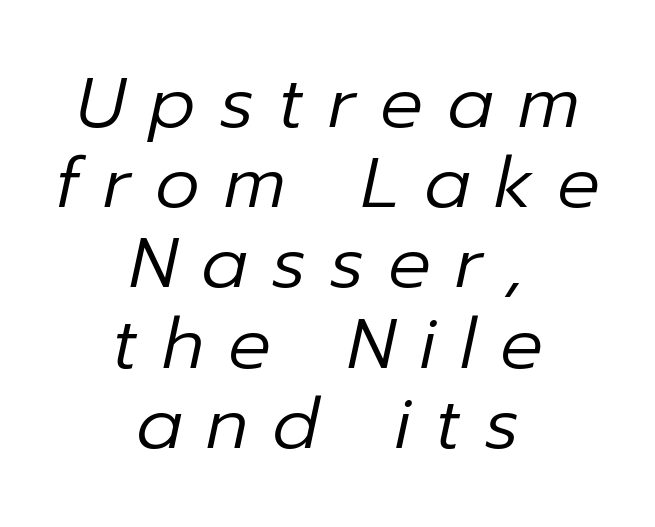
Q: Is the text bold? A: No.
Q: Is the text italic (slanted)? A: Yes, it leans right by about 12 degrees.
Q: Is the text underlined? A: No.
Q: How is the paragraph aligned? A: Centered.
Q: Is the spacing between letters normal or unusually wide? A: Unusually wide.
Q: Is the spacing between lines tight, normal or loose? A: Tight.
Q: Width (condensed, normal, or wide)? A: Normal.
Q: Stroke contrast? A: Low.
Q: x-height? A: Medium.
Q: Monospaced? A: No.
